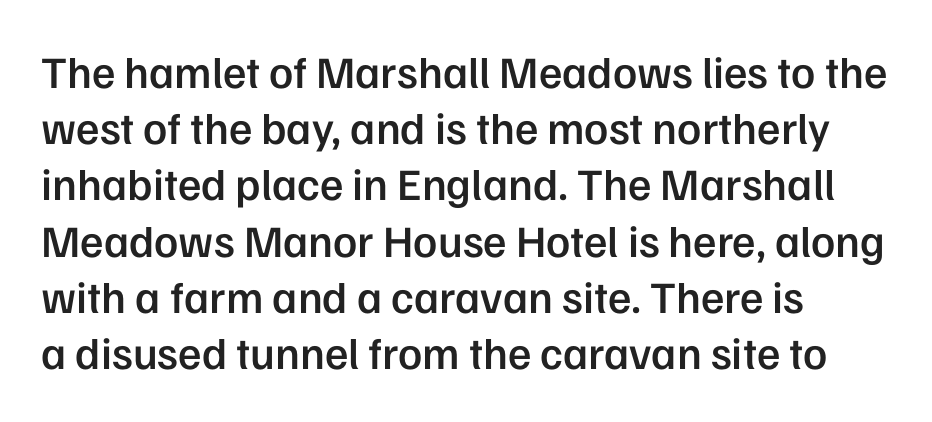
Here the glyphs are tracked normally, forming tight word shapes. The gap between lines stays unmarked. Every character sits straight up, as roman type does. Leftover space on each line is placed entirely after the last word.
